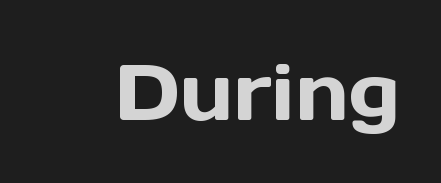
The image shows 79 px sans-serif type, upright; set normal letter spacing, not underlined; a medium x-height.
